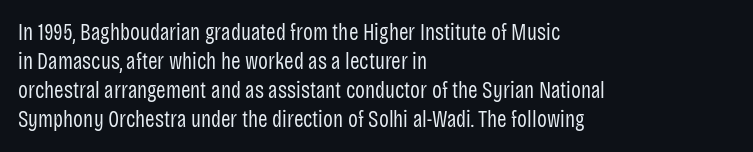
The image shows 23 px text type, upright; set left-aligned, normal line spacing (1.26x), normal letter spacing, not underlined.
